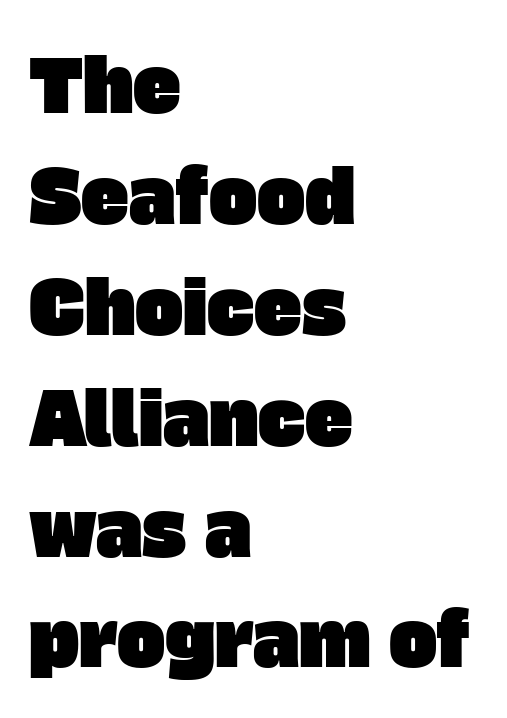
Q: Is the typeface a serif or a sans-serif typeface? A: Sans-serif.
Q: Is the text underlined? A: No.
Q: How is the paragraph aligned? A: Left-aligned.
Q: Is the spacing between letters normal or unusually wide? A: Normal.
Q: Is the spacing between lines tight, normal or loose? A: Normal.
Q: Width (condensed, normal, or wide)? A: Normal.
Q: Stroke contrast? A: Low.
Q: x-height? A: Large.
Q: Monospaced? A: No.
